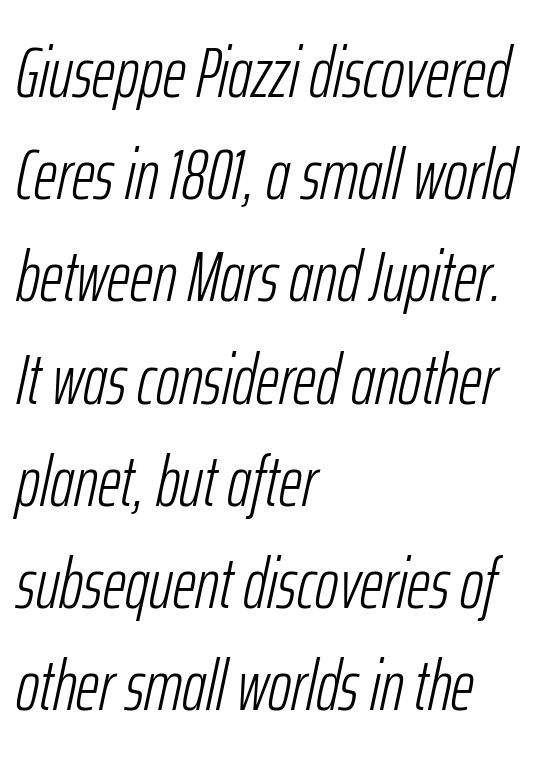
{"italic": "yes", "lean": "right", "slant_degrees": 12, "bold": "no", "weight": "light", "width": "condensed", "stroke_contrast": "low", "x_height": "medium", "monospaced": "no", "underline": "no", "align": "left", "line_spacing": "normal", "line_spacing_ratio": 1.44, "letter_spacing": "normal", "letter_spacing_em": 0.0, "glyph_px": 71}
